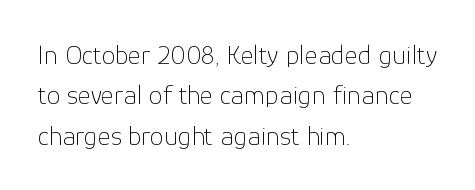
{"serif": "no", "italic": "no", "bold": "no", "weight": "thin", "width": "normal", "stroke_contrast": "low", "x_height": "medium", "monospaced": "no", "underline": "no", "align": "left", "line_spacing": "normal", "line_spacing_ratio": 1.44, "letter_spacing": "normal", "letter_spacing_em": 0.0, "glyph_px": 28}
